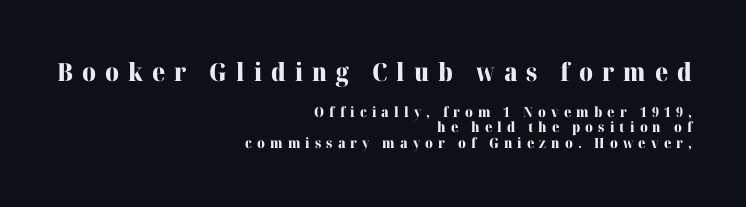
{"italic": "no", "bold": "yes", "underline": "no", "align": "right", "line_spacing": "tight", "line_spacing_ratio": 1.11, "letter_spacing": "wide", "letter_spacing_em": 0.36, "larger_block": "first", "size_ratio": 1.79, "glyph_px": 25}
